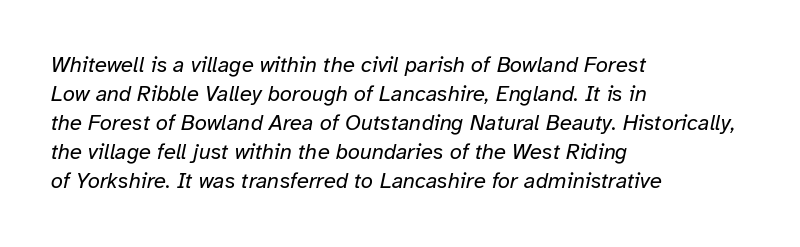
The image shows 22 px text type, italic (leaning right); set left-aligned, normal line spacing (1.32x), normal letter spacing, not underlined.
